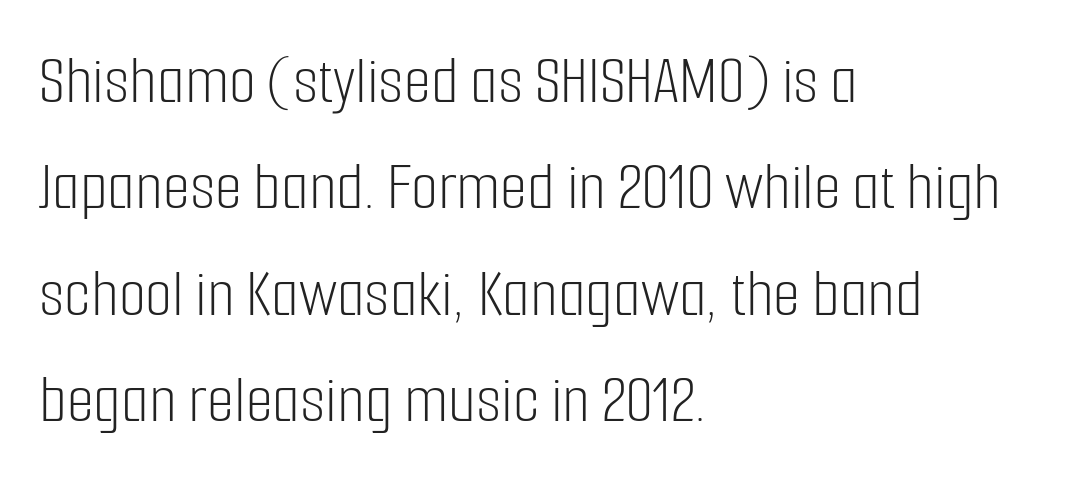
{"serif": "no", "italic": "no", "bold": "no", "weight": "light", "width": "condensed", "stroke_contrast": "low", "x_height": "medium", "monospaced": "no", "underline": "no", "align": "left", "line_spacing": "normal", "line_spacing_ratio": 1.52, "letter_spacing": "normal", "letter_spacing_em": 0.0, "glyph_px": 70}
